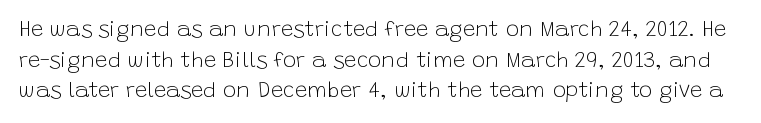
Characters remain perfectly vertical along every line. Is the type heavy? It reads as light-to-regular instead. Descender tails drop into unmarked territory. Evenly set lines give the paragraph a standard silhouette.
